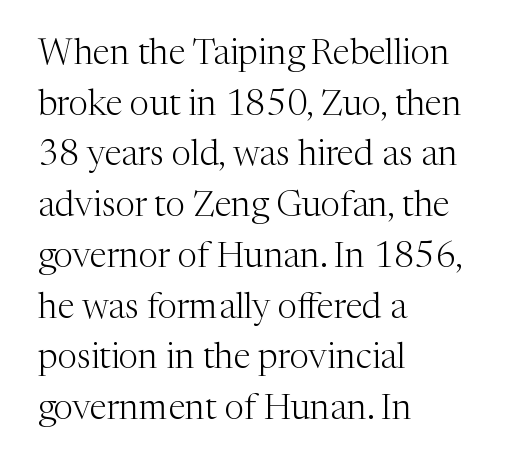
The image shows 35 px light serif type, upright; set left-aligned, normal line spacing (1.45x), normal letter spacing, not underlined; medium stroke contrast and a medium x-height.
